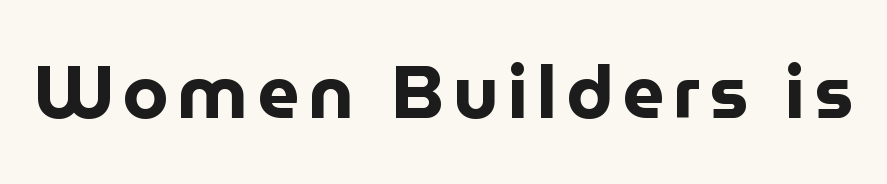
Q: Is the text bold? A: Yes.
Q: Is the text italic (slanted)? A: No, it is upright.
Q: Is the typeface a serif or a sans-serif typeface? A: Sans-serif.
Q: Is the text underlined? A: No.
Q: Width (condensed, normal, or wide)? A: Normal.
Q: Stroke contrast? A: Low.
Q: x-height? A: Medium.
Q: Monospaced? A: No.
